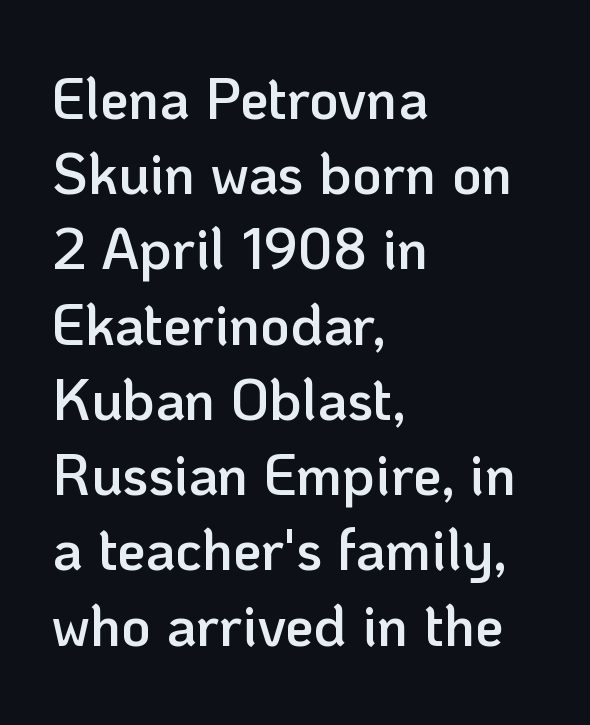
The image shows 57 px semibold sans-serif type, upright; set left-aligned, normal line spacing (1.32x), normal letter spacing, not underlined; low stroke contrast and a medium x-height.
